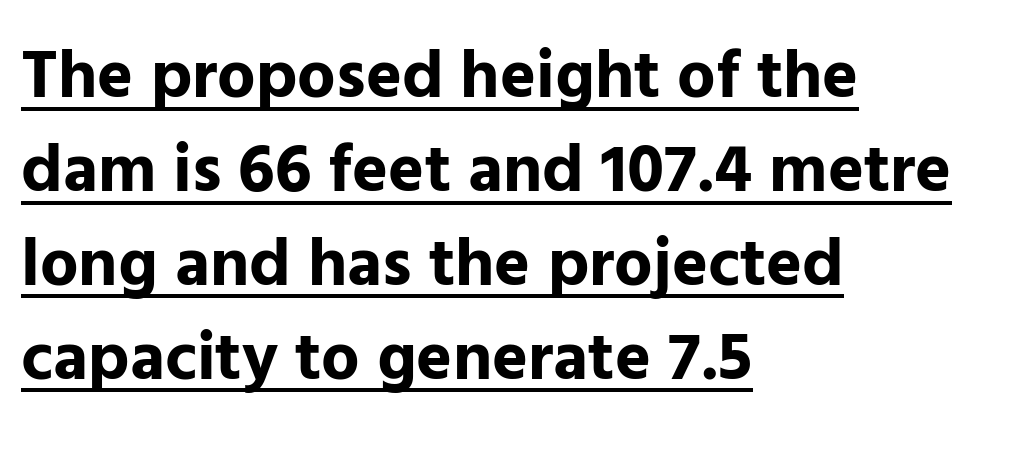
If you measured baseline to baseline, you'd find a middling distance. Is the letter spacing exaggerated? No — it looks like the ordinary default. Italic? Not at all — the glyphs are vertical. The face used here is proportionally spaced, like ordinary book or web type.
